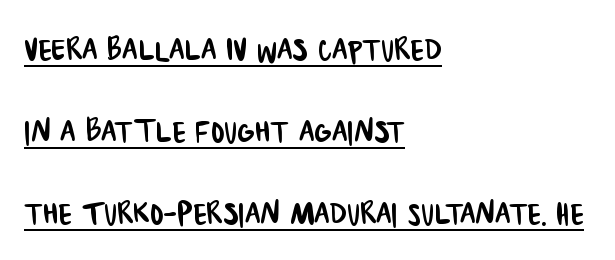
Q: Is the typeface a serif or a sans-serif typeface? A: Sans-serif.
Q: Is the text underlined? A: Yes.
Q: How is the paragraph aligned? A: Left-aligned.
Q: Is the spacing between letters normal or unusually wide? A: Normal.
Q: Is the spacing between lines tight, normal or loose? A: Loose.
Q: Width (condensed, normal, or wide)? A: Condensed.
Q: Stroke contrast? A: Low.
Q: x-height? A: Large.
Q: Monospaced? A: No.
